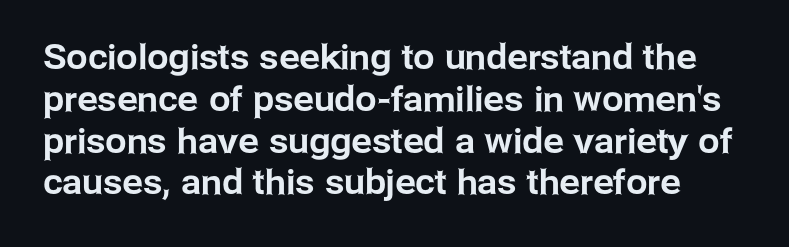
The string is rendered with underlining switched off. Is the letter spacing exaggerated? No — it looks like the ordinary default. The lettering stays uniformly vertical, giving the passage a roman look. The designer went with a sans here, leaving each stem footless.
